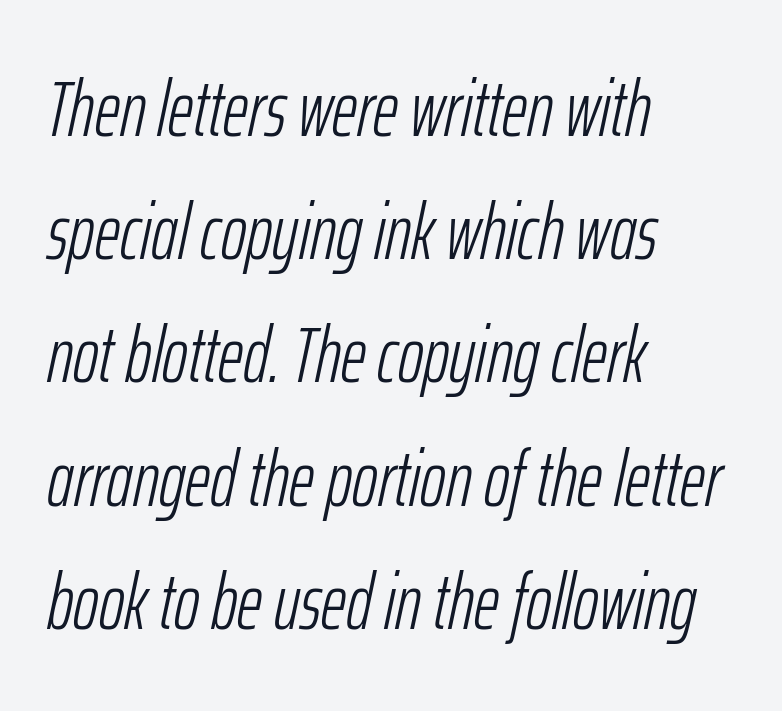
Q: Is the text bold? A: No.
Q: Is the text italic (slanted)? A: Yes, it leans right by about 12 degrees.
Q: Is the text underlined? A: No.
Q: How is the paragraph aligned? A: Left-aligned.
Q: Is the spacing between letters normal or unusually wide? A: Normal.
Q: Is the spacing between lines tight, normal or loose? A: Normal.
Q: Width (condensed, normal, or wide)? A: Condensed.
Q: Stroke contrast? A: Low.
Q: x-height? A: Medium.
Q: Monospaced? A: No.
